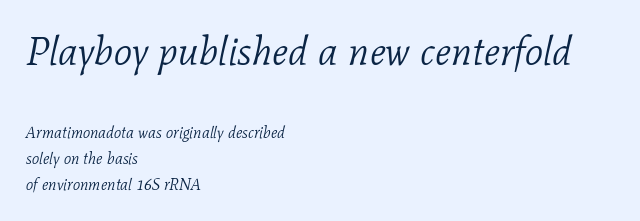
The image shows 40 px light serif type, italic (leaning right); set left-aligned, normal line spacing (1.61x), normal letter spacing, not underlined; the first (top) block is 2.5x larger; low stroke contrast and a medium x-height.
